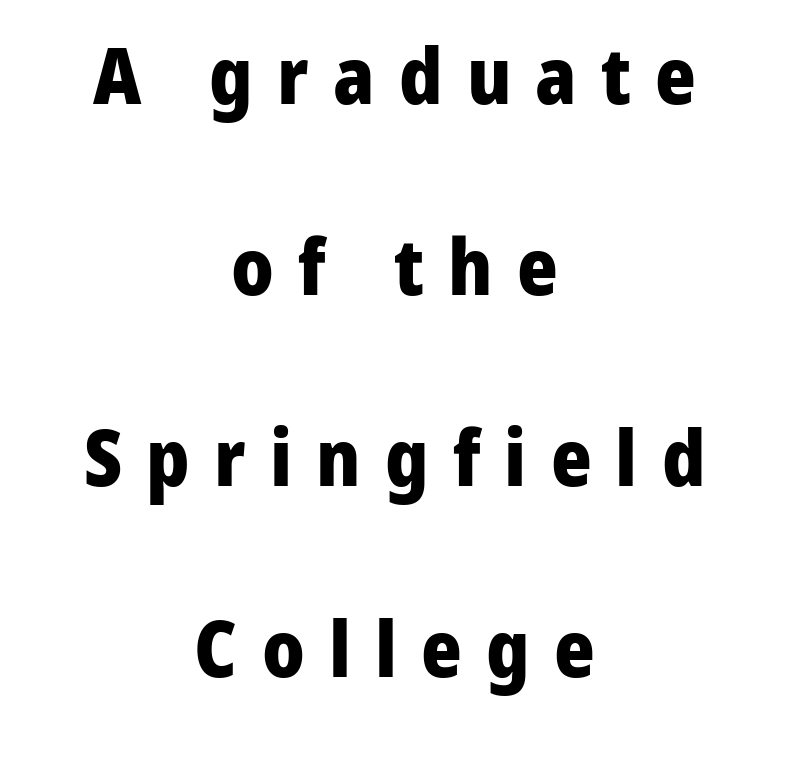
{"serif": "no", "italic": "no", "bold": "yes", "weight": "heavy", "width": "normal", "stroke_contrast": "low", "x_height": "medium", "monospaced": "no", "underline": "no", "align": "center", "line_spacing": "loose", "line_spacing_ratio": 2.45, "letter_spacing": "wide", "letter_spacing_em": 0.31, "glyph_px": 78}
